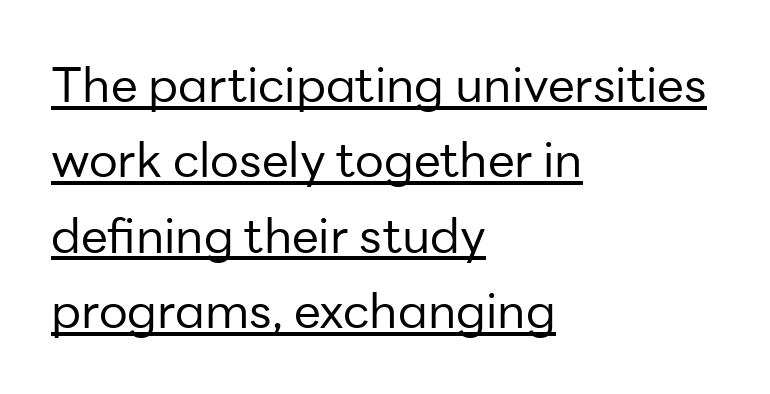
{"serif": "no", "italic": "no", "bold": "no", "weight": "regular", "width": "normal", "stroke_contrast": "low", "x_height": "medium", "monospaced": "no", "underline": "yes", "align": "left", "line_spacing": "normal", "line_spacing_ratio": 1.57, "letter_spacing": "normal", "letter_spacing_em": 0.0, "glyph_px": 48}
